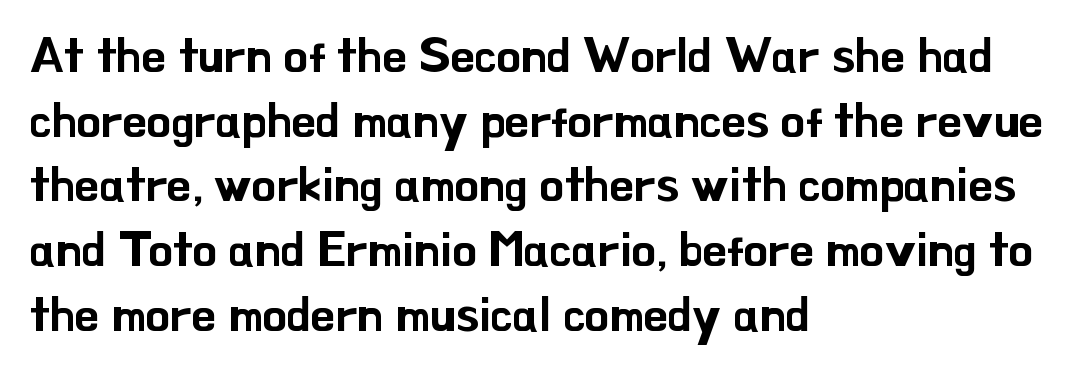
The image shows 49 px sans-serif type, upright; set left-aligned, normal line spacing (1.32x), normal letter spacing, not underlined; low stroke contrast and a small x-height.
